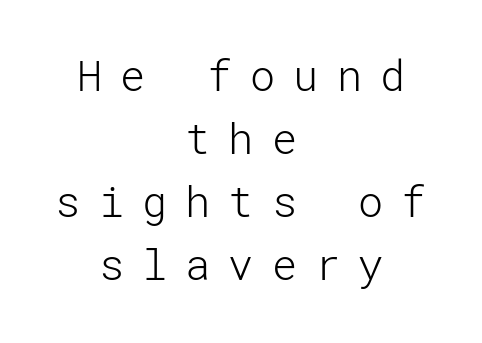
{"serif": "no", "italic": "no", "bold": "no", "weight": "light", "width": "normal", "stroke_contrast": "low", "x_height": "medium", "underline": "no", "align": "center", "line_spacing": "normal", "line_spacing_ratio": 1.5, "letter_spacing": "wide", "letter_spacing_em": 0.43, "glyph_px": 42}
